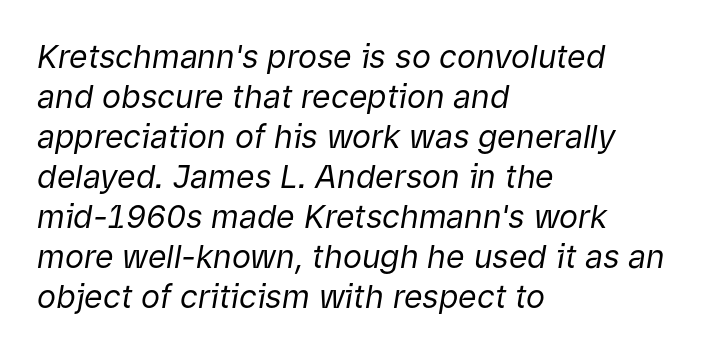
The image shows 32 px regular-weight type, italic (leaning right); set left-aligned, normal line spacing (1.25x), normal letter spacing, not underlined; low stroke contrast and a medium x-height.
